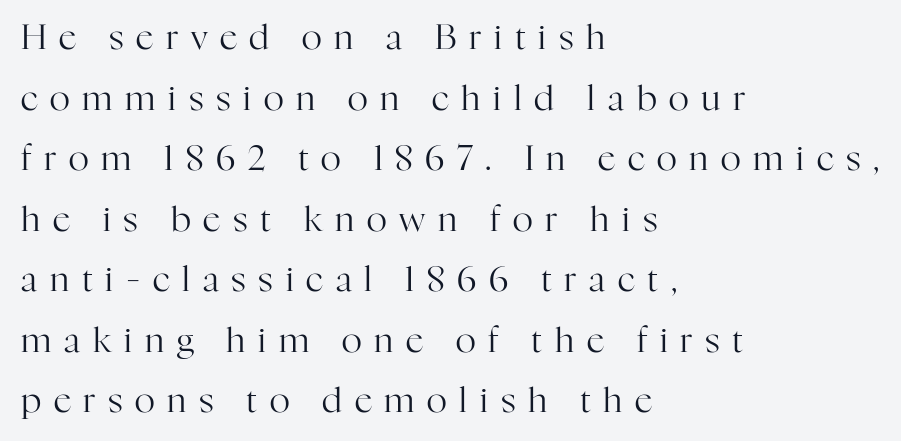
{"serif": "yes", "italic": "no", "bold": "no", "weight": "regular", "width": "normal", "stroke_contrast": "high", "x_height": "medium", "monospaced": "no", "underline": "no", "align": "left", "line_spacing_ratio": 1.73, "letter_spacing": "wide", "letter_spacing_em": 0.36, "glyph_px": 35}
